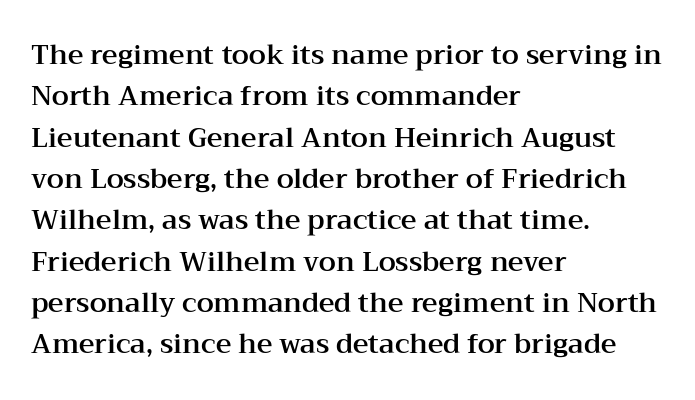
The image shows 27 px text type, upright; set left-aligned, normal line spacing (1.53x), normal letter spacing, not underlined.
